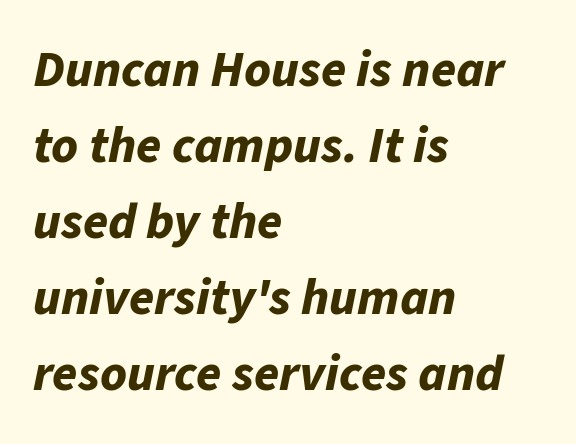
Each new line begins a customary step beneath the previous one. This rendering uses left alignment, leaving the right contour irregular. This is heavy type, rendered in bold. Would a proofreader flag this as italicized? Yes.
